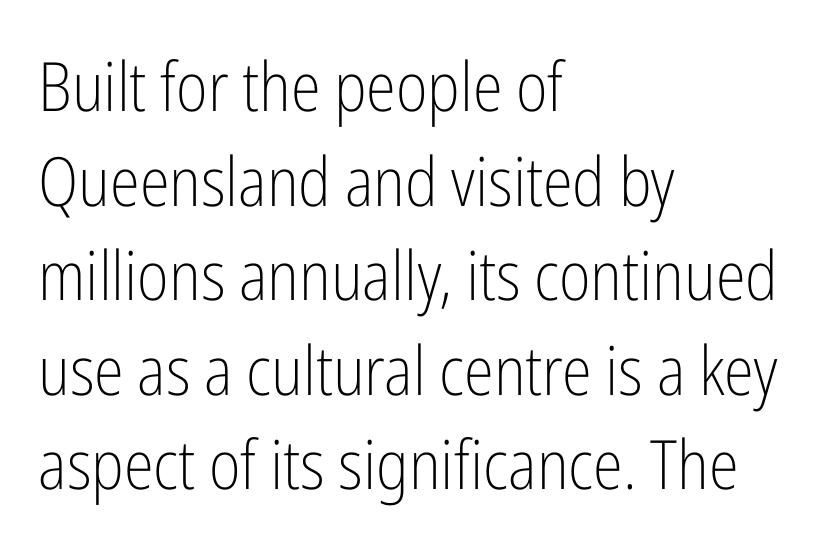
Do the characters align in a grid? No, the font is proportional. Words float on clear page, feet unadorned. No heavy texture on the line: the type isn't bold. I'd call this a sans setting — the letters go barefoot. In terms of letterspacing, this is plain default setting.
